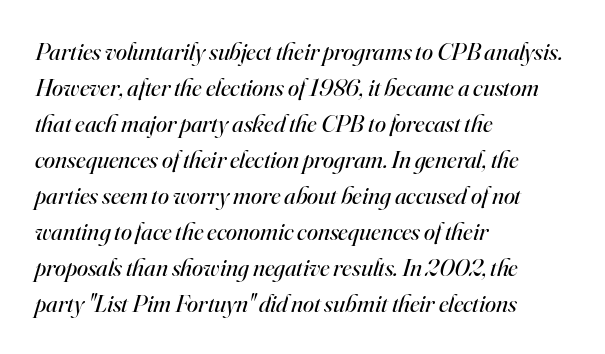
The image shows 25 px text type, italic (leaning right); set left-aligned, normal line spacing (1.44x), normal letter spacing, not underlined.
